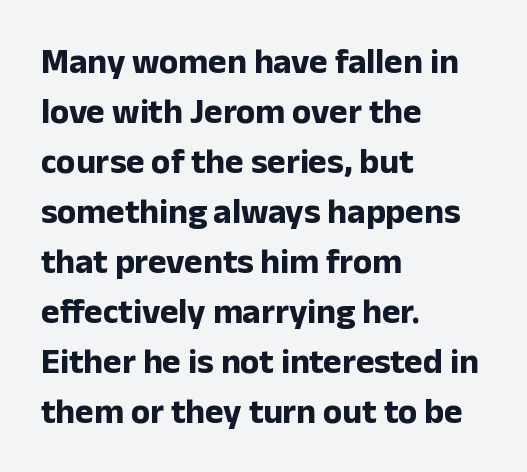
If you drew a line through each stem, it would be perfectly vertical. Is the letter spacing exaggerated? No — it looks like the ordinary default. Visually the block forms a straight wall on the left and a jagged coastline on the right. Are there feet on the stems? There aren't — it's a sans. The rendering uses a bold face; every stroke is thick and dark. Here the designer chose a conventional face with non-uniform glyph widths.
